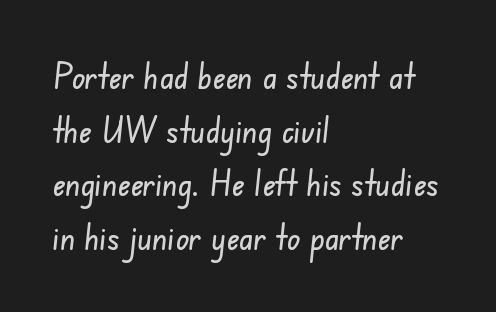
Q: Is the typeface a serif or a sans-serif typeface? A: Sans-serif.
Q: Is the text underlined? A: No.
Q: How is the paragraph aligned? A: Left-aligned.
Q: Is the spacing between letters normal or unusually wide? A: Normal.
Q: Is the spacing between lines tight, normal or loose? A: Normal.
Q: Width (condensed, normal, or wide)? A: Condensed.
Q: Stroke contrast? A: Low.
Q: x-height? A: Small.
Q: Monospaced? A: No.
